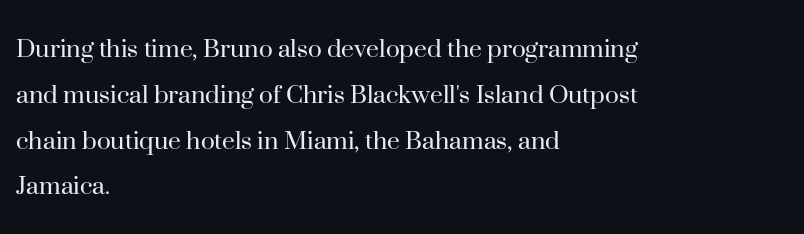
{"serif": "yes", "italic": "no", "bold": "no", "weight": "regular", "width": "normal", "stroke_contrast": "high", "x_height": "small", "monospaced": "no", "underline": "no", "align": "left", "line_spacing": "normal", "line_spacing_ratio": 1.58, "letter_spacing": "normal", "letter_spacing_em": 0.0, "glyph_px": 29}
